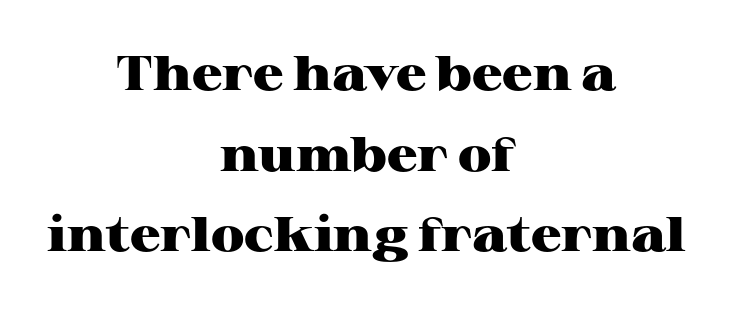
Italic: no, the glyphs are upright roman. Notice how the passage keeps no hard edge, just a central spine. The glyphs are unaccompanied by any horizontal stroke below them. Notice how thick the strokes are: this is what a full bold looks like. Honestly, the row spacing looks completely unremarkable. Between one letter and the next there's only the usual sliver of space.
